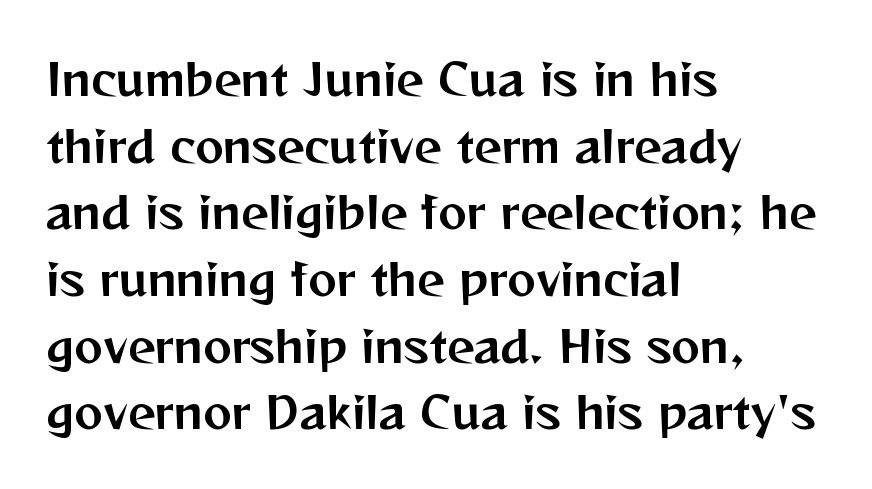
The image shows 43 px sans-serif type, upright; set left-aligned, normal line spacing (1.55x), normal letter spacing, not underlined; medium stroke contrast and a medium x-height.
